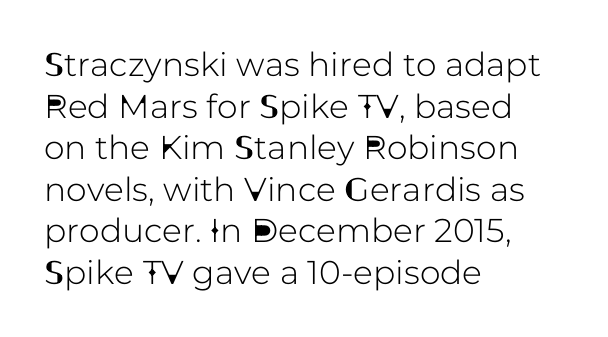
What's the leading like? Ordinary, nothing unusual. Caption: multi-line text, flush left, ragged right. This is sans-serif lettering, the kind often seen on screens and signage. This sample has the flowing, uneven cadence of proportional lettering. This sample uses an upright cut, with every glyph sitting square on the baseline. Inter-character spacing is left at the font's built-in metrics.
